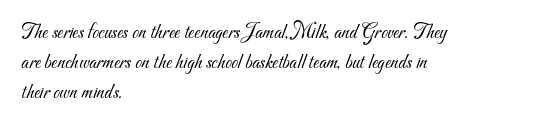
Q: Is the text bold? A: No.
Q: Is the text underlined? A: No.
Q: How is the paragraph aligned? A: Left-aligned.
Q: Is the spacing between letters normal or unusually wide? A: Normal.
Q: Is the spacing between lines tight, normal or loose? A: Normal.
